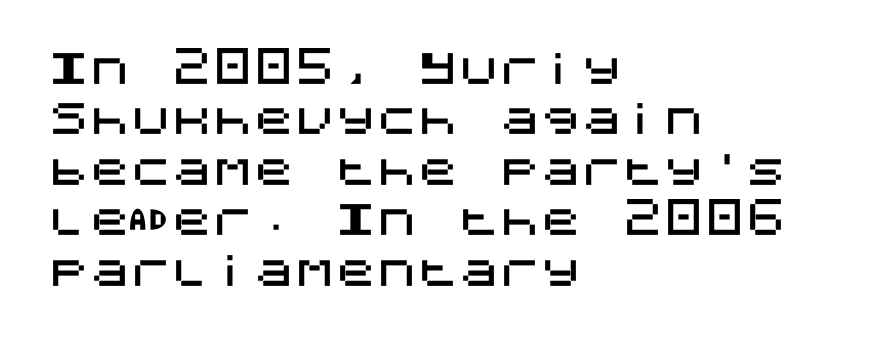
The image shows 41 px sans-serif type, upright; set left-aligned, line spacing 1.23x, normal letter spacing, not underlined; medium stroke contrast and a large x-height.
